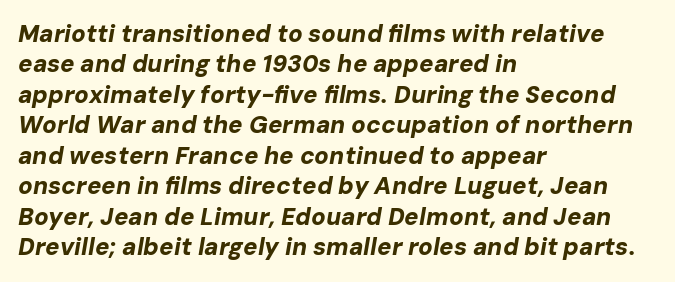
{"italic": "yes", "lean": "right", "slant_degrees": 10, "bold": "yes", "underline": "no", "align": "left", "line_spacing": "normal", "line_spacing_ratio": 1.27, "letter_spacing": "normal", "letter_spacing_em": 0.0, "glyph_px": 24}
